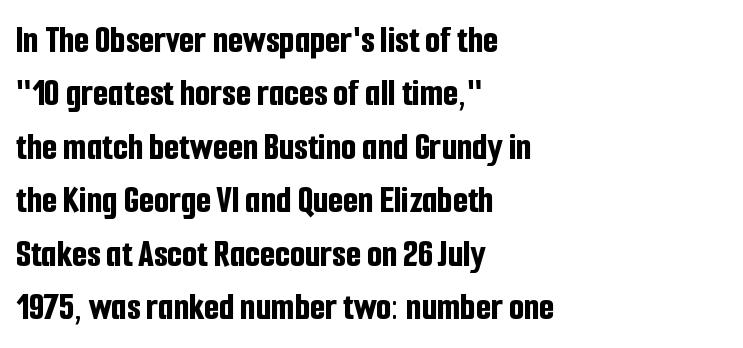
On the weight axis this lands at bold, roughly 700. Spacing between characters is what you'd get straight out of the box. Spacing verdict: proportional, widths tailored to each character. Just letters on the line, the space beneath them empty. Posture: upright roman. The ragged edge is on the right, which tells us the setting is flush left.
